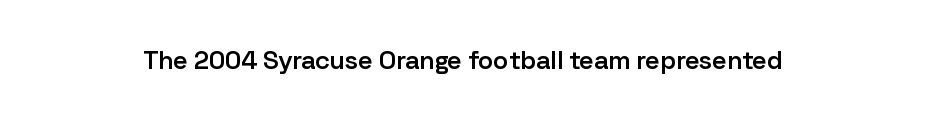
The image shows 26 px text type, upright; set normal letter spacing, not underlined.
